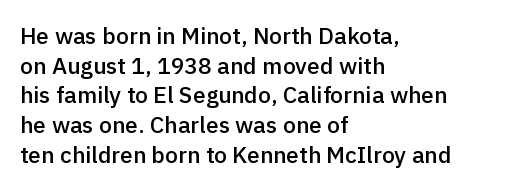
Q: Is the text bold? A: Semi-bold.
Q: Is the text italic (slanted)? A: No, it is upright.
Q: Is the text underlined? A: No.
Q: How is the paragraph aligned? A: Left-aligned.
Q: Is the spacing between letters normal or unusually wide? A: Normal.
Q: Is the spacing between lines tight, normal or loose? A: Normal.
